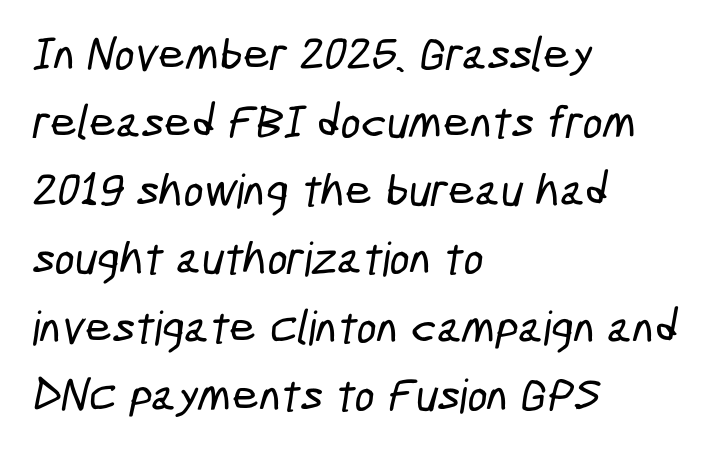
The leading is moderate, giving the passage an even texture. The paragraph has a hard left edge and a soft right edge. A typesetter would call this proportional, since set widths differ per character. Letter spacing: default.
